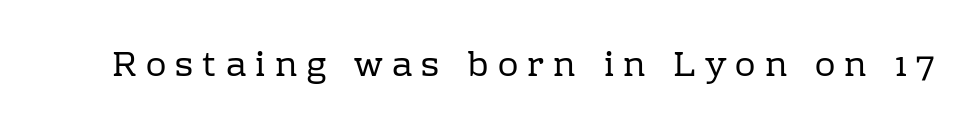
The image shows 34 px regular-weight serif type, upright; set unusually wide letter spacing (+0.27 em), not underlined; low stroke contrast and a medium x-height.
